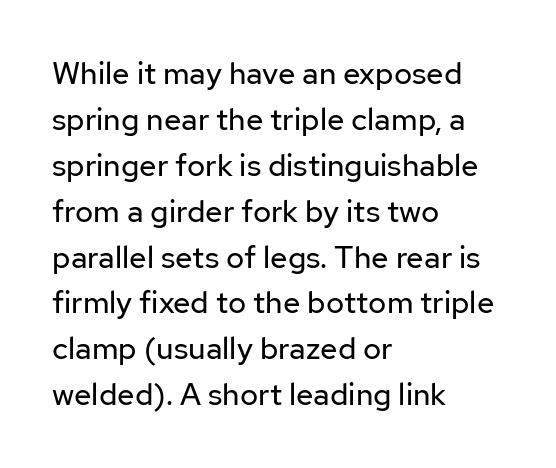
Q: Is the text bold? A: No.
Q: Is the text italic (slanted)? A: No, it is upright.
Q: Is the typeface a serif or a sans-serif typeface? A: Sans-serif.
Q: Is the text underlined? A: No.
Q: How is the paragraph aligned? A: Left-aligned.
Q: Is the spacing between letters normal or unusually wide? A: Normal.
Q: Is the spacing between lines tight, normal or loose? A: Normal.
Q: Width (condensed, normal, or wide)? A: Normal.
Q: Stroke contrast? A: Low.
Q: x-height? A: Medium.
Q: Monospaced? A: No.
